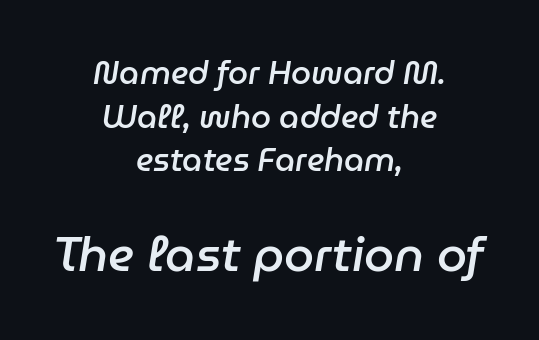
The image shows 48 px semibold type, italic (leaning right); set centered, normal line spacing (1.36x), normal letter spacing, not underlined; the second (bottom) block is 1.5x larger; low stroke contrast and a medium x-height.
